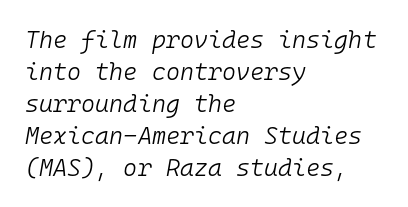
If you measured baseline to baseline, you'd find a middling distance. Alignment: flush left. Designer's note — italics engaged. Each row of text sits above clean, open space. Letters have the restrained weight of plain body copy at most. These lines keep a tight, regular rhythm from letter to letter.
